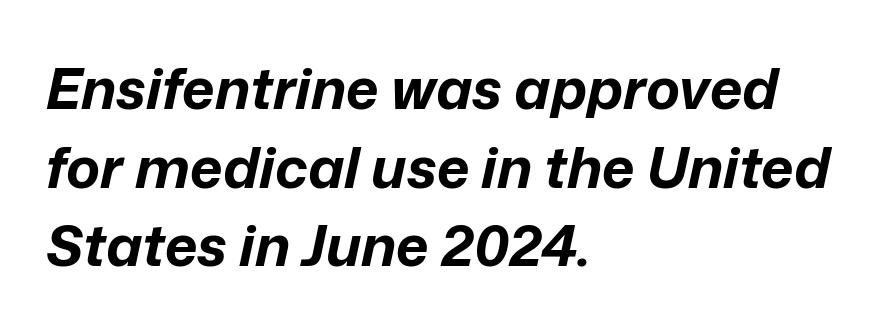
The face used here is rendered with its standard letterfit. Each letter keeps its own natural width here, so spacing adapts to shape. Is the type slanted? Yes — the strokes lean at a clear angle. Type without underlining. This is heavy type, rendered in bold.
